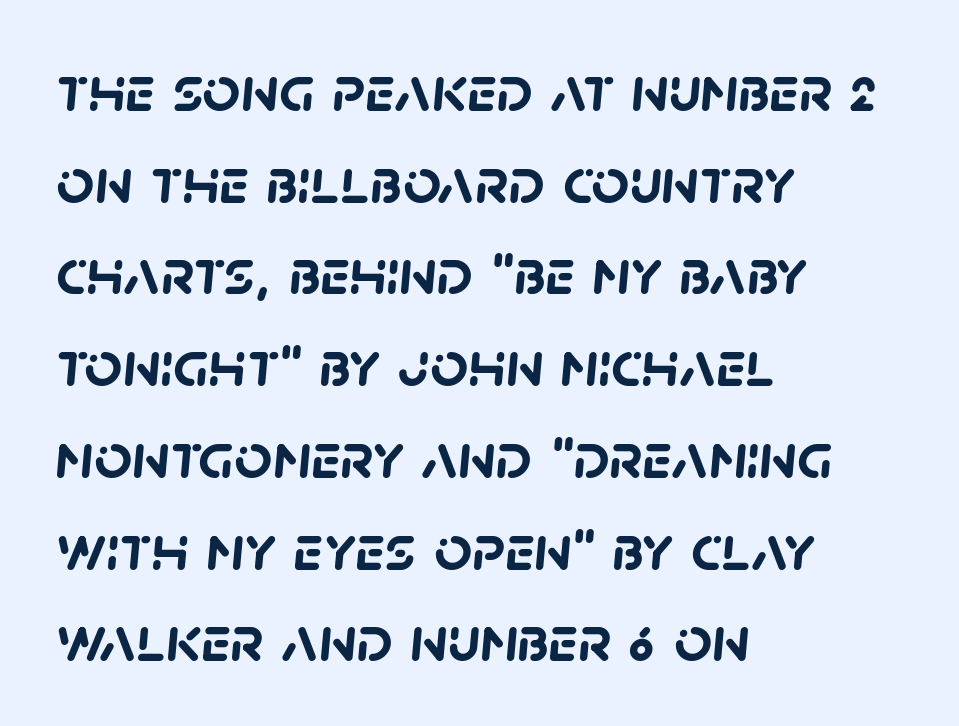
Stroke thickness is high; the sample reads as a true bold. Typographically, this falls in the sans-serif category. Note the varied advance widths — an 'i' is clearly narrower than an 'm'. Horizontal bands of white between lines are of average thickness. The passage shown has conventional tracking throughout.
